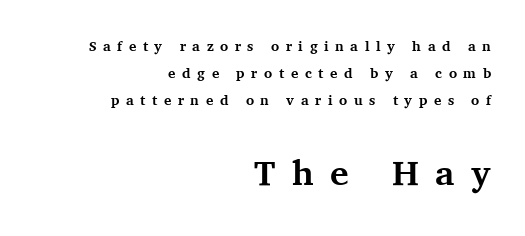
The image shows 35 px bold serif type, upright; set right-aligned, loose line spacing (1.93x), unusually wide letter spacing (+0.47 em), not underlined; the second (bottom) block is 2.5x larger; medium stroke contrast and a medium x-height.
